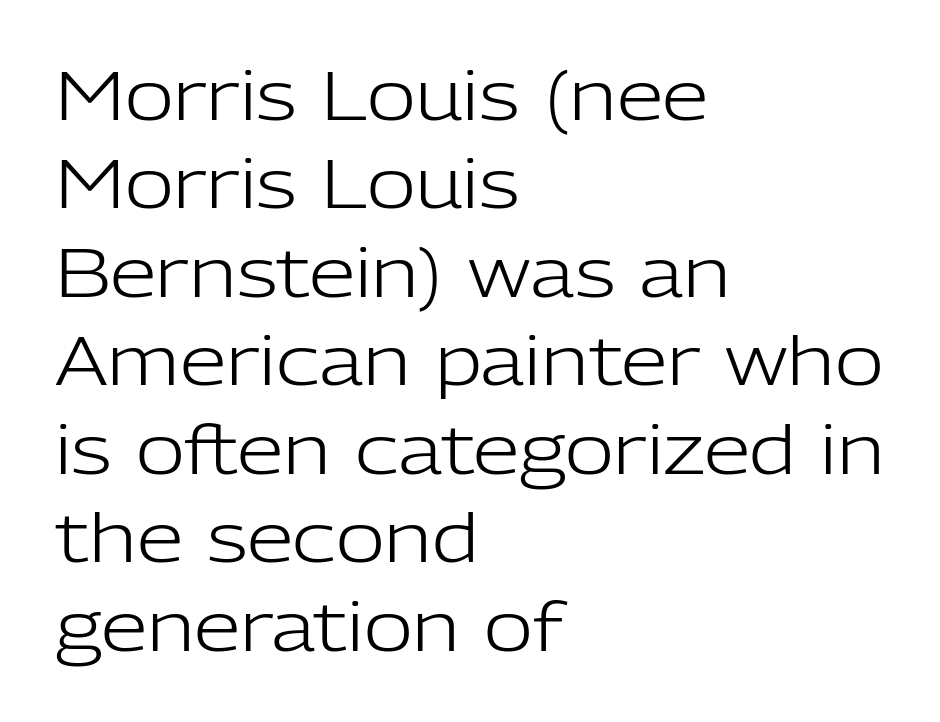
Q: Is the text bold? A: No.
Q: Is the text italic (slanted)? A: No, it is upright.
Q: Is the typeface a serif or a sans-serif typeface? A: Sans-serif.
Q: Is the text underlined? A: No.
Q: How is the paragraph aligned? A: Left-aligned.
Q: Is the spacing between letters normal or unusually wide? A: Normal.
Q: Is the spacing between lines tight, normal or loose? A: Normal.
Q: Width (condensed, normal, or wide)? A: Normal.
Q: Stroke contrast? A: Low.
Q: x-height? A: Medium.
Q: Monospaced? A: No.
